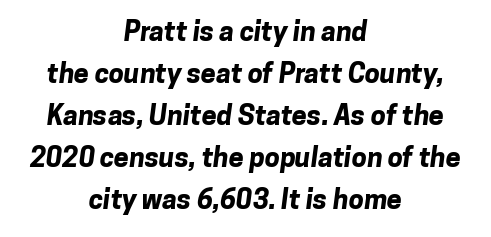
{"bold": "yes", "underline": "no", "align": "center", "line_spacing": "normal", "line_spacing_ratio": 1.56, "letter_spacing": "normal", "letter_spacing_em": 0.0, "glyph_px": 27}
